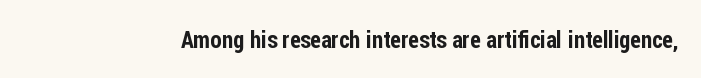
Each word holds together tightly as a unit, with standard inter-letter gaps. Posture: upright roman. The specimen omits any rule beneath the text block's lines.
